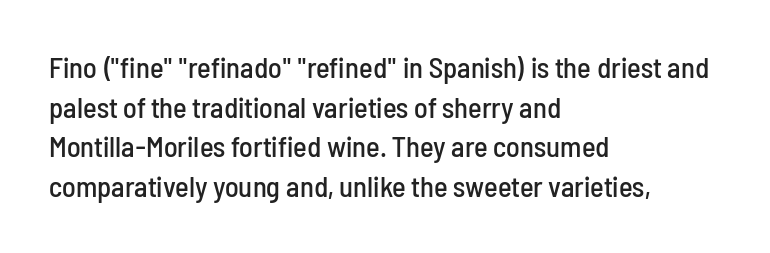
{"serif": "no", "italic": "no", "width": "condensed", "stroke_contrast": "low", "x_height": "medium", "monospaced": "no", "underline": "no", "align": "left", "line_spacing": "normal", "line_spacing_ratio": 1.37, "letter_spacing": "normal", "letter_spacing_em": 0.0, "glyph_px": 29}
